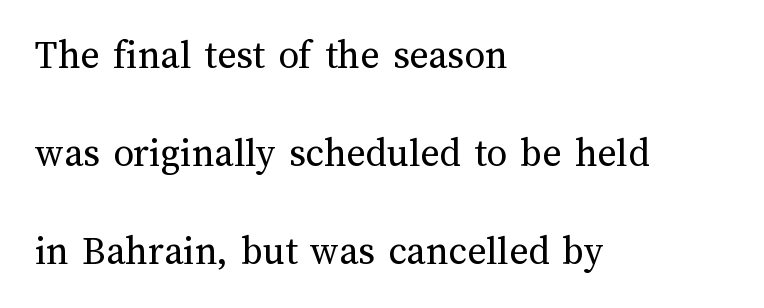
{"italic": "no", "bold": "no", "weight": "regular", "width": "normal", "stroke_contrast": "medium", "x_height": "medium", "monospaced": "no", "underline": "no", "align": "left", "line_spacing": "loose", "line_spacing_ratio": 2.39, "letter_spacing": "normal", "letter_spacing_em": 0.0, "glyph_px": 41}
